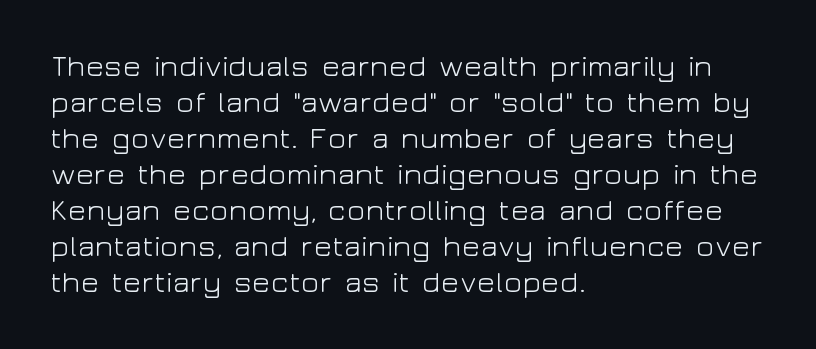
The image shows 30 px light, wide sans-serif type, upright; set left-aligned, line spacing 1.2x, normal letter spacing, not underlined; low stroke contrast and a medium x-height.
